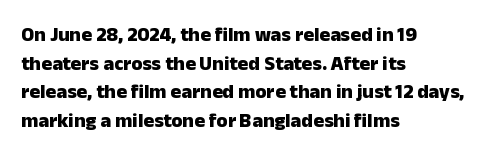
This sample uses an upright cut, with every glyph sitting square on the baseline. Only glyphs here, with clear space below each row. Visually the block forms a straight wall on the left and a jagged coastline on the right. Its strokes are broad and dark, the hallmark of bold type. This block has exactly the height ordinary leading produces. The passage shown has conventional tracking throughout.
